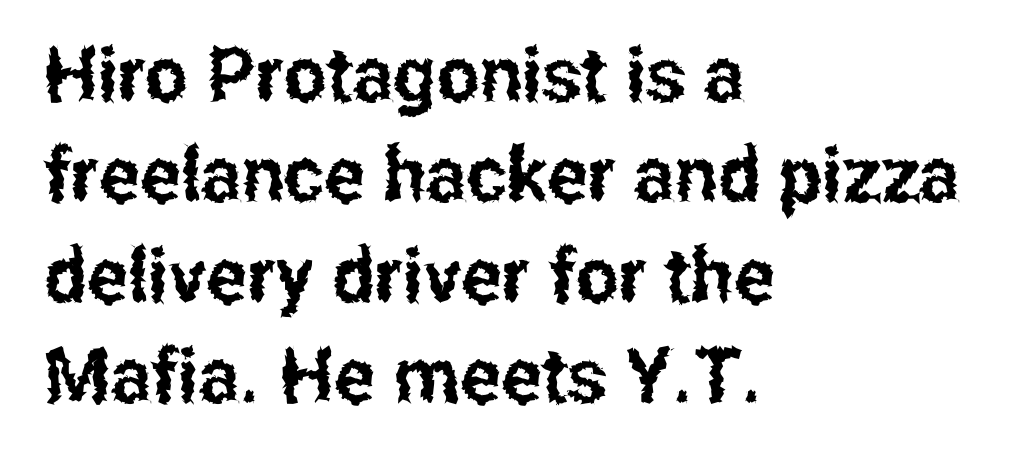
Note the varied advance widths — an 'i' is clearly narrower than an 'm'. The typography opts for an upright posture over an oblique one. The strip under each line holds only bare page. Does the type have serifs? No, each stem ends abruptly.
